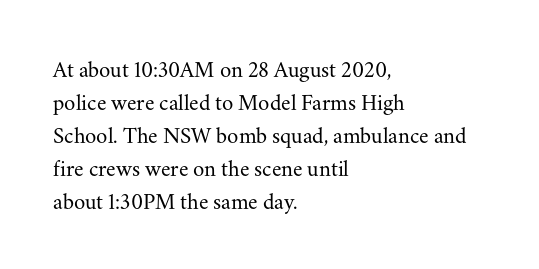
{"italic": "no", "bold": "no", "underline": "no", "align": "left", "line_spacing": "normal", "line_spacing_ratio": 1.43, "letter_spacing": "normal", "letter_spacing_em": 0.0, "glyph_px": 23}
